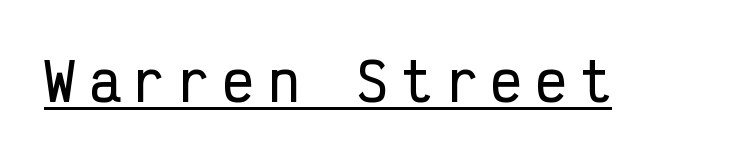
Short note: letters widely spaced. Here the designer chose a console-style face with uniform glyph widths. This sample uses a sans-serif face. The specimen includes a rule beneath the text block's lines. Ordinary non-slanted type is in use.
